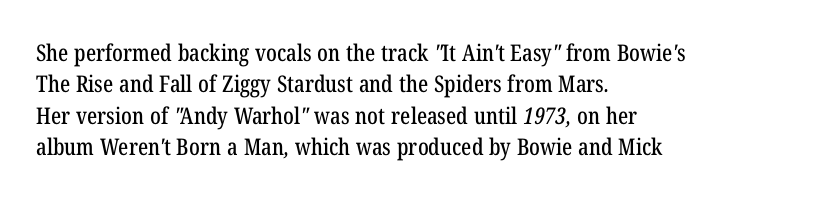
{"underline": "no", "align": "left", "line_spacing": "normal", "line_spacing_ratio": 1.36, "letter_spacing": "normal", "letter_spacing_em": 0.0, "glyph_px": 23}
